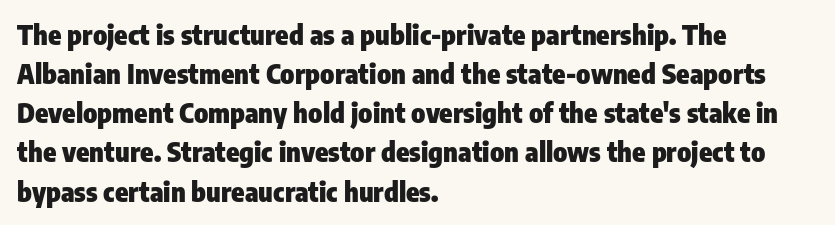
The typography opts for an upright posture over an oblique one. The face used here has the dense, thick strokes of a bold. Words float on clear page, feet unadorned. The typesetter chose a ragged-right arrangement here.
